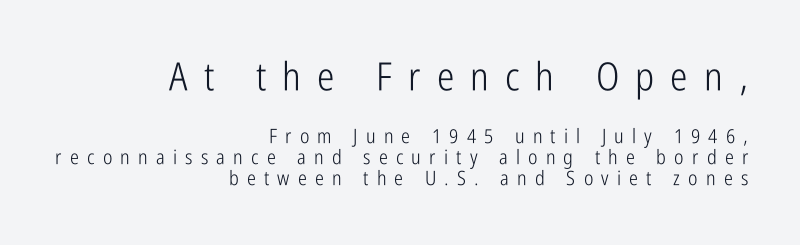
{"serif": "no", "italic": "no", "bold": "no", "weight": "light", "width": "condensed", "stroke_contrast": "low", "x_height": "medium", "monospaced": "no", "underline": "no", "align": "right", "line_spacing": "tight", "line_spacing_ratio": 1.03, "letter_spacing": "wide", "letter_spacing_em": 0.41, "larger_block": "first", "size_ratio": 1.95, "glyph_px": 39}
